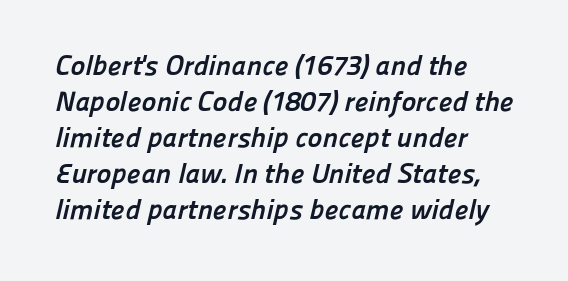
The image shows 28 px semibold sans-serif type; set left-aligned, normal line spacing (1.29x), normal letter spacing, not underlined; low stroke contrast and a medium x-height.
